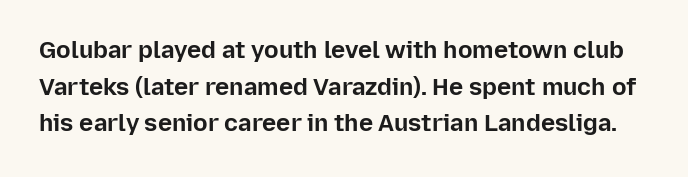
The rendering uses a moderate line-height, typical for paragraphs. Posture: straight, roman, zero tilt. Tracking value appears to be zero — textbook default spacing. Nobody drew a line under any word here. Bold? Absolutely — the strokes are thick and heavy.
